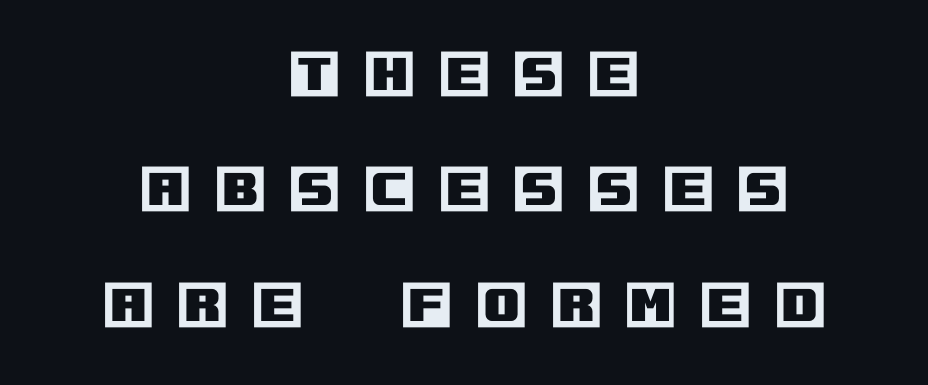
Quick note: underline off. Is there much room between lines? Yes — plenty of vertical air separates them. Students, note that the glyphs here are deliberately spaced far apart. Italic: no, the glyphs are upright roman. Leftover space on each line is divided equally before and after the words.
